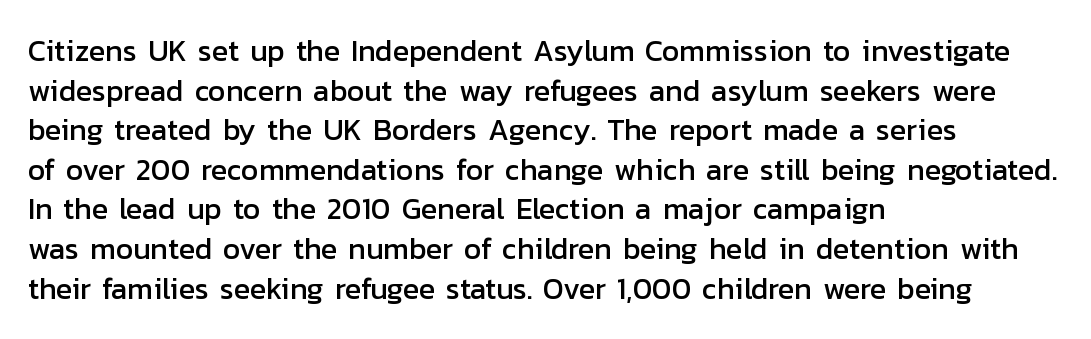
{"serif": "no", "italic": "no", "width": "normal", "stroke_contrast": "low", "x_height": "medium", "monospaced": "no", "underline": "no", "align": "left", "line_spacing": "normal", "line_spacing_ratio": 1.32, "letter_spacing": "normal", "letter_spacing_em": 0.0, "glyph_px": 30}
